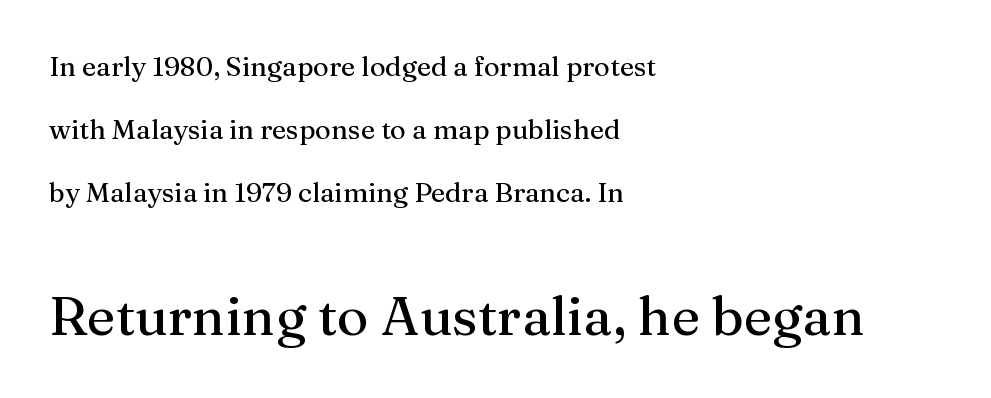
{"serif": "yes", "italic": "no", "width": "normal", "stroke_contrast": "medium", "x_height": "medium", "monospaced": "no", "underline": "no", "align": "left", "line_spacing": "loose", "line_spacing_ratio": 2.34, "letter_spacing": "normal", "letter_spacing_em": 0.0, "larger_block": "second", "size_ratio": 2.0, "glyph_px": 54}
